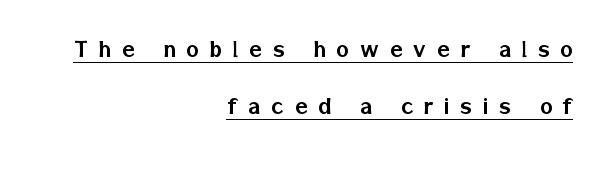
Does the copy run flush right? Yes — the right margin is perfectly even. The passage shown is underscored from start to finish. Ordinary non-slanted type is in use. The lines are spread far apart with generous leading. Each word looks stretched out because of the extra space between its letters.
